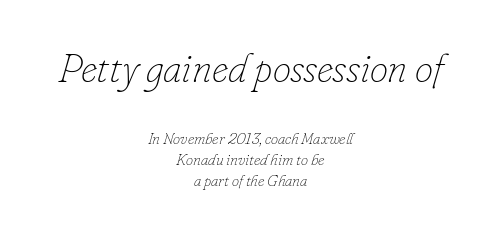
{"italic": "yes", "lean": "right", "slant_degrees": 16, "bold": "no", "weight": "thin", "width": "normal", "stroke_contrast": "low", "x_height": "small", "monospaced": "no", "underline": "no", "align": "center", "line_spacing": "normal", "line_spacing_ratio": 1.32, "letter_spacing": "normal", "letter_spacing_em": 0.0, "larger_block": "first", "size_ratio": 2.56, "glyph_px": 41}
